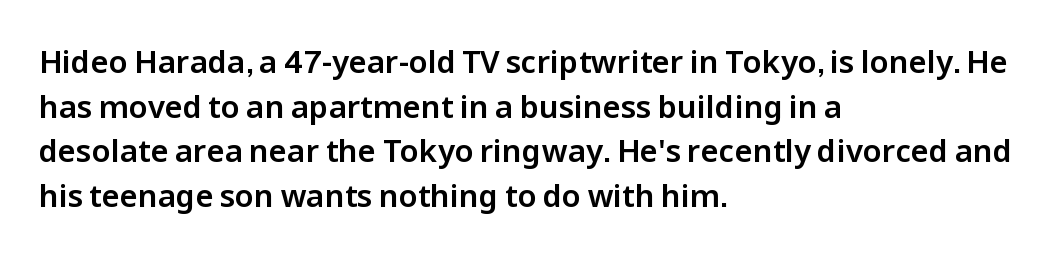
{"serif": "no", "italic": "no", "width": "normal", "stroke_contrast": "low", "x_height": "medium", "monospaced": "no", "underline": "no", "align": "left", "line_spacing": "normal", "line_spacing_ratio": 1.44, "letter_spacing": "normal", "letter_spacing_em": 0.0, "glyph_px": 31}
